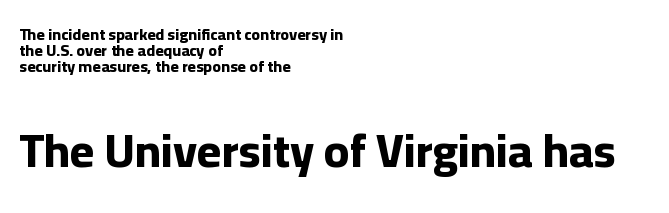
Interline gaps are noticeably narrow in this sample. If you squint, the bottom block still reads clearly — it's the larger of the two. Spacing between characters is what you'd get straight out of the box. Look at the bottom of the vertical strokes: they stop flat, with no serifs.
